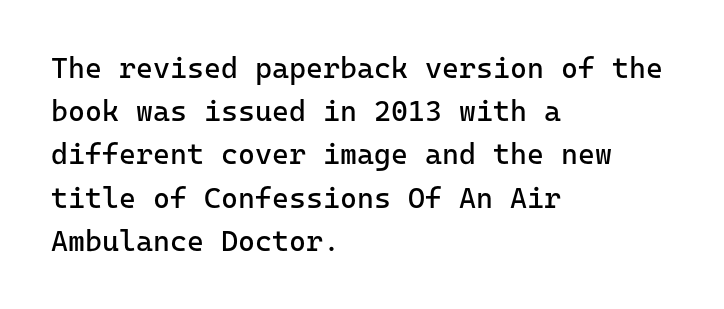
The image shows 29 px regular-weight sans-serif type, upright; set left-aligned, normal line spacing (1.49x), normal letter spacing, not underlined; low stroke contrast and a medium x-height.
